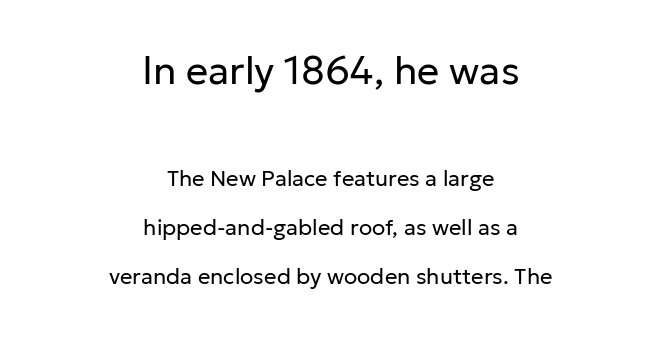
The image shows 39 px regular-weight sans-serif type, upright; set centered, loose line spacing (2.24x), normal letter spacing, not underlined; the first (top) block is 1.77x larger; low stroke contrast and a medium x-height.
